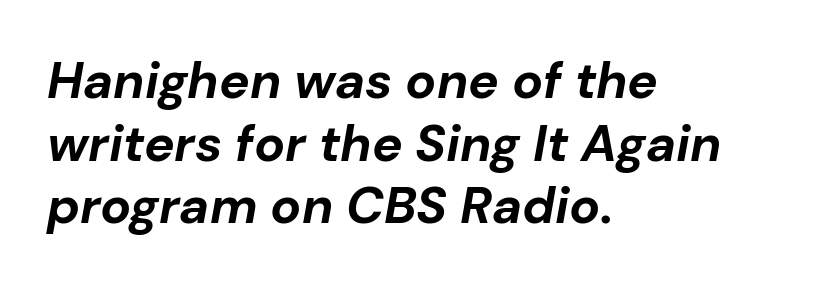
Letters rest on an invisible, unmarked baseline. Horizontally, the lines are justified to the leading edge only. Is this a fixed-width face? No — the glyphs have proportional, varying widths. The characters look thick and weighty, a clear bold.
